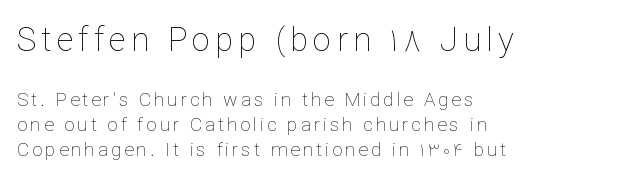
Q: Is the text bold? A: No.
Q: Is the text italic (slanted)? A: No, it is upright.
Q: Is the text underlined? A: No.
Q: How is the paragraph aligned? A: Left-aligned.
Q: Is the spacing between lines tight, normal or loose? A: Normal.
Q: Which block of text is set in a larger size, the first (top) or the second (bottom)? A: The first (top) one.
Q: Width (condensed, normal, or wide)? A: Normal.
Q: Stroke contrast? A: Low.
Q: x-height? A: Medium.
Q: Monospaced? A: No.
